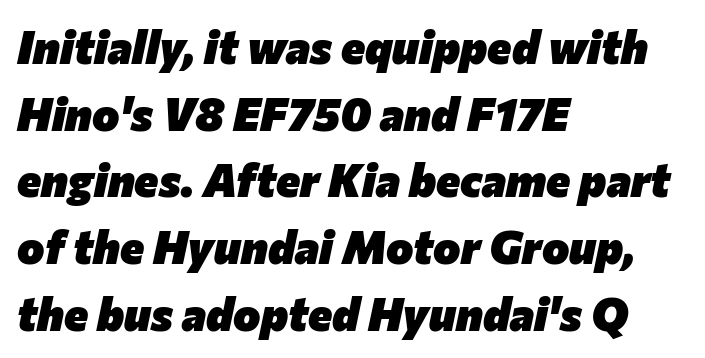
{"italic": "yes", "lean": "right", "slant_degrees": 12, "bold": "yes", "weight": "heavy", "width": "normal", "stroke_contrast": "low", "x_height": "medium", "monospaced": "no", "underline": "no", "align": "left", "line_spacing": "normal", "line_spacing_ratio": 1.45, "letter_spacing": "normal", "letter_spacing_em": 0.0, "glyph_px": 46}
